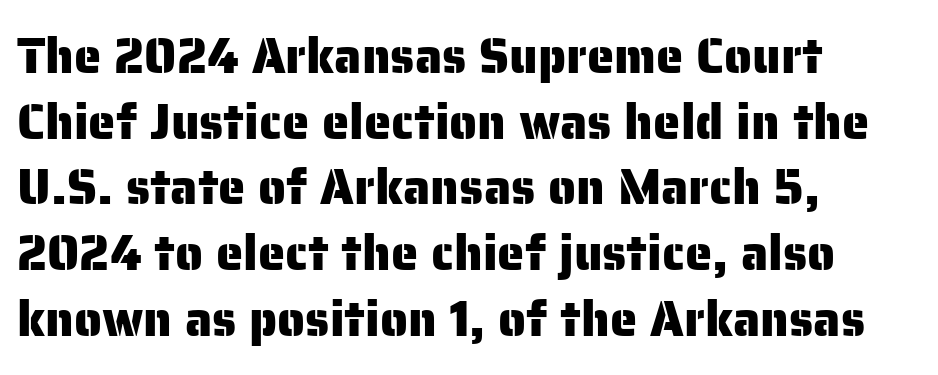
Q: Is the text italic (slanted)? A: No, it is upright.
Q: Is the typeface a serif or a sans-serif typeface? A: Sans-serif.
Q: Is the text underlined? A: No.
Q: How is the paragraph aligned? A: Left-aligned.
Q: Is the spacing between letters normal or unusually wide? A: Normal.
Q: Is the spacing between lines tight, normal or loose? A: Normal.
Q: Width (condensed, normal, or wide)? A: Normal.
Q: Stroke contrast? A: Low.
Q: x-height? A: Medium.
Q: Monospaced? A: No.
